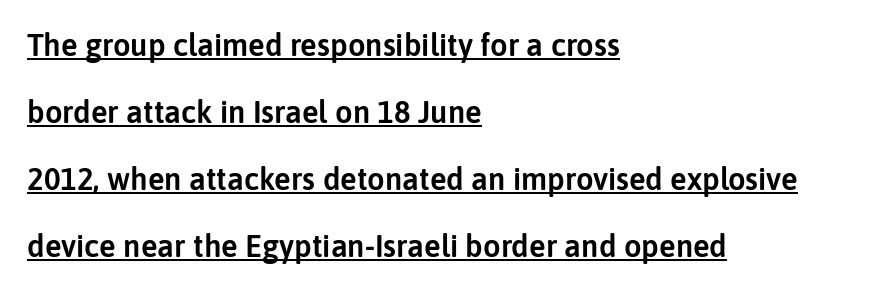
{"serif": "no", "italic": "no", "width": "normal", "stroke_contrast": "low", "x_height": "medium", "monospaced": "no", "underline": "yes", "align": "left", "line_spacing": "loose", "line_spacing_ratio": 2.16, "letter_spacing": "normal", "letter_spacing_em": 0.0, "glyph_px": 31}
